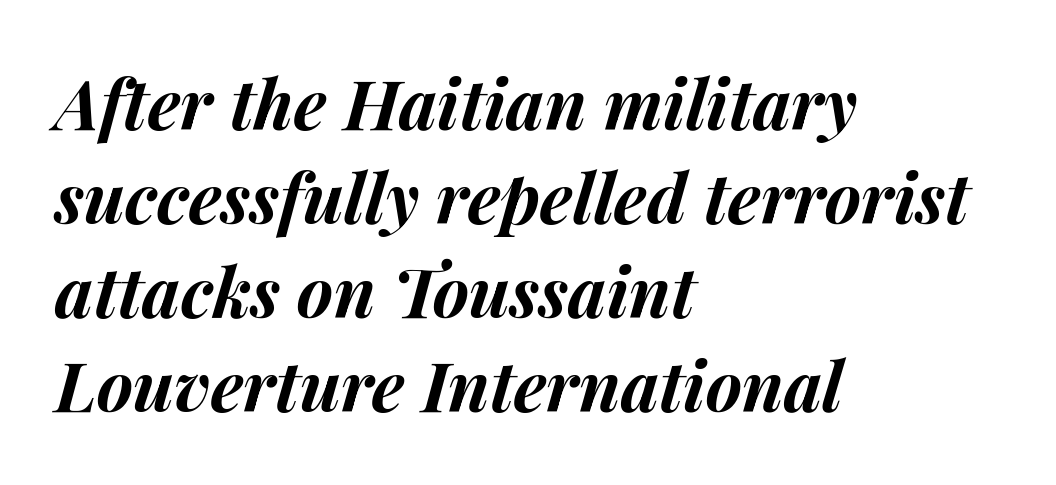
Character widths vary here, with narrow letters taking less room than wide ones. If you drew a line through each stem, it would be angled. Line beginnings align vertically; line endings do not. The gap between lines stays unmarked. Notice how descenders clear the ascenders below comfortably — that's standard leading. I'd describe the lettering as bold — thick and assertive.
